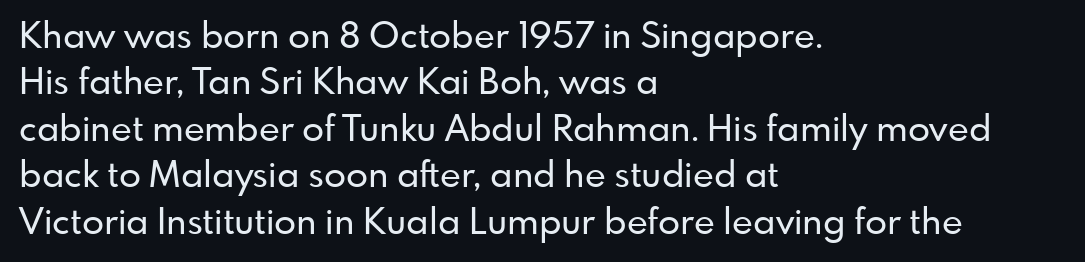
{"serif": "no", "italic": "no", "width": "normal", "stroke_contrast": "low", "x_height": "small", "monospaced": "no", "underline": "no", "align": "left", "line_spacing": "normal", "line_spacing_ratio": 1.29, "letter_spacing": "normal", "letter_spacing_em": 0.0, "glyph_px": 36}
